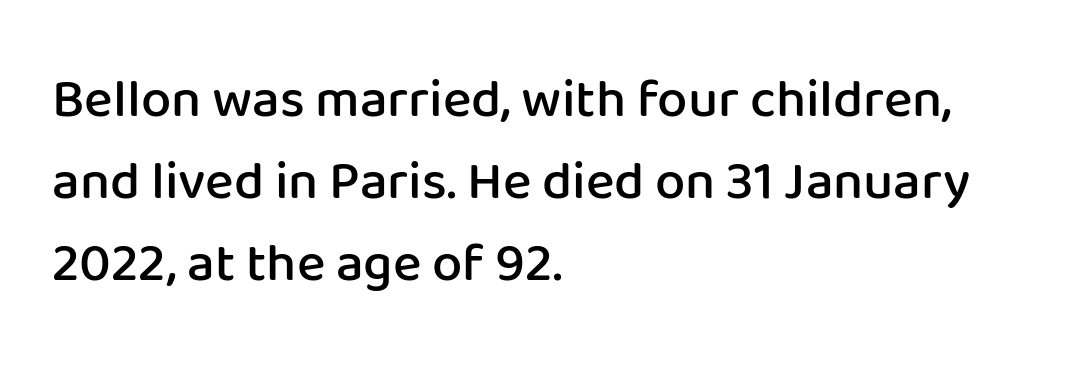
The image shows 54 px semibold sans-serif type, upright; set left-aligned, normal line spacing (1.52x), normal letter spacing, not underlined; low stroke contrast and a medium x-height.
